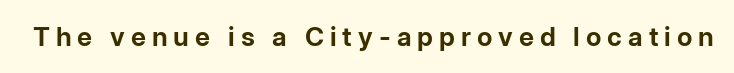
{"italic": "no", "bold": "yes", "underline": "no", "letter_spacing": "wide", "letter_spacing_em": 0.23, "glyph_px": 26}
